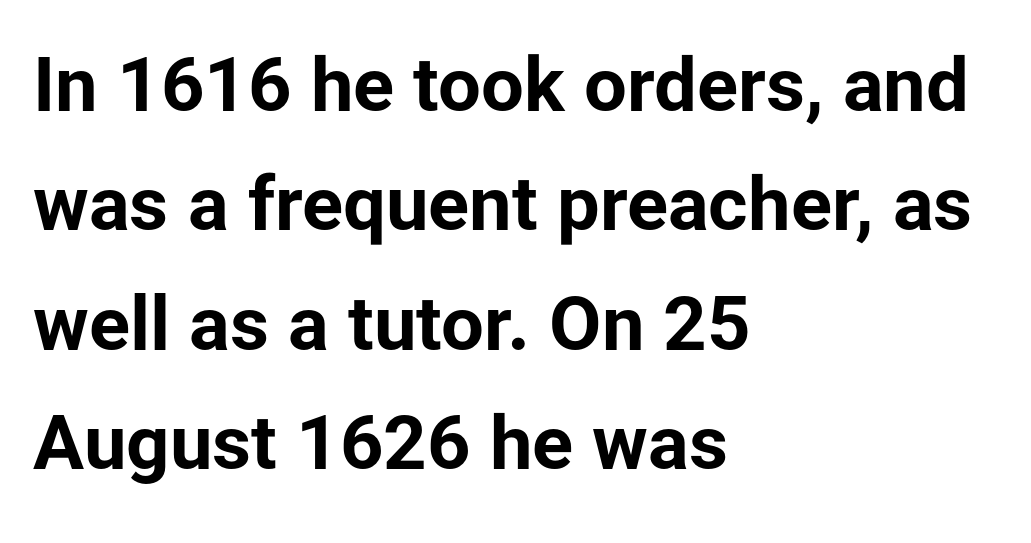
{"serif": "no", "italic": "no", "bold": "yes", "weight": "bold", "width": "normal", "stroke_contrast": "low", "x_height": "medium", "monospaced": "no", "underline": "no", "align": "left", "line_spacing": "normal", "line_spacing_ratio": 1.57, "letter_spacing": "normal", "letter_spacing_em": 0.0, "glyph_px": 76}
